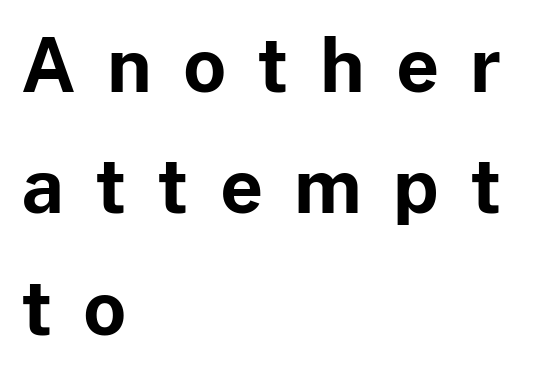
The image shows 74 px bold sans-serif type, upright; set left-aligned, normal line spacing (1.64x), unusually wide letter spacing (+0.42 em), not underlined; low stroke contrast and a medium x-height.
